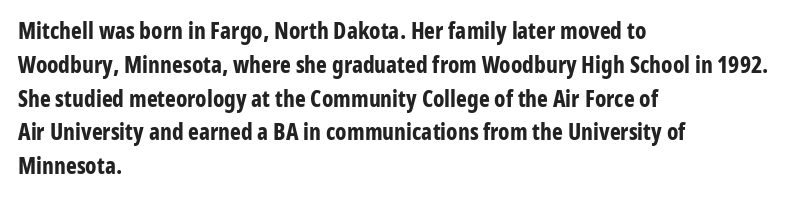
The image shows 23 px bold type, upright; set left-aligned, normal line spacing (1.47x), normal letter spacing, not underlined.
